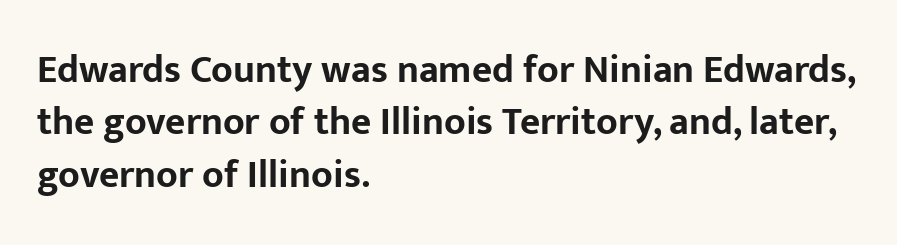
This is roman type, the default non-slanted kind. Heavy-handed strokes throughout: this text is bold. Is this a sans? Yes — the strokes have no serifs. Descender tails drop into unmarked territory. The rendering keeps characters at their native spacing.
